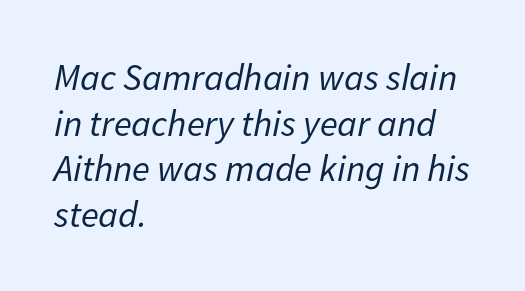
The image shows 37 px regular-weight type, italic (leaning right); set left-aligned, line spacing 1.23x, normal letter spacing, not underlined; low stroke contrast and a medium x-height.
